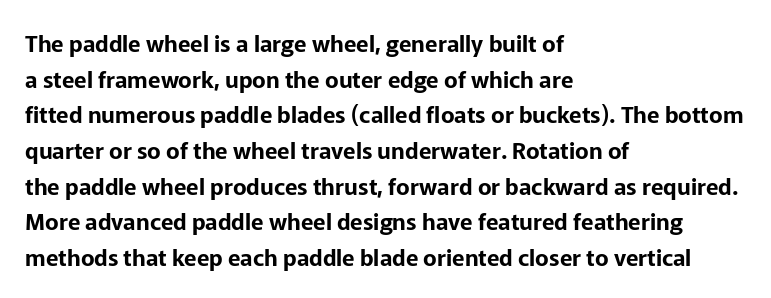
Every row of glyphs begins at an identical x-position on the left. The passage shown has conventional tracking throughout. A typesetter would mark this as roman, not italic. Letters rest on an invisible, unmarked baseline. In terms of leading, this rendering sits right in the middle.
